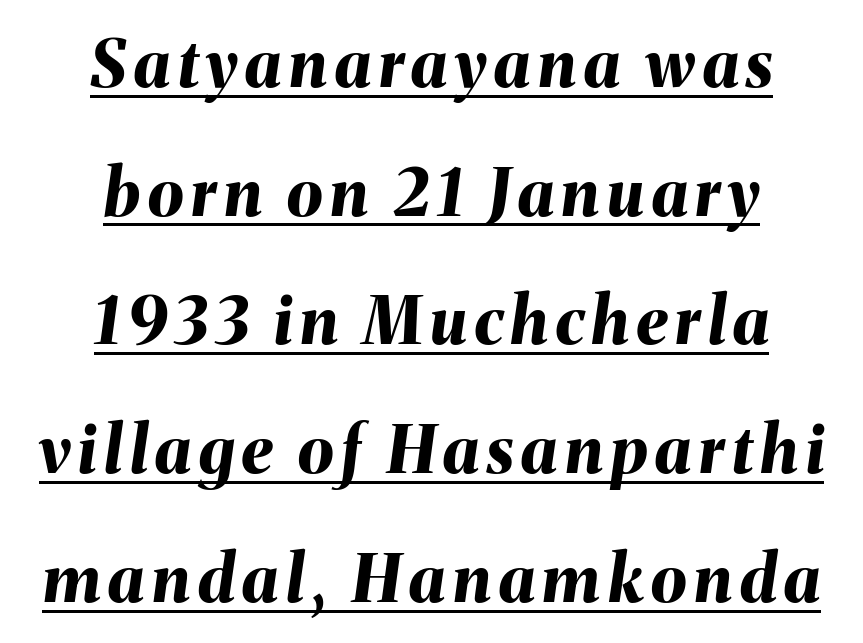
Q: Is the text bold? A: Yes.
Q: Is the text italic (slanted)? A: Yes, it leans right by about 8 degrees.
Q: Is the text underlined? A: Yes.
Q: How is the paragraph aligned? A: Centered.
Q: Is the spacing between lines tight, normal or loose? A: Loose.
Q: Width (condensed, normal, or wide)? A: Normal.
Q: Stroke contrast? A: Medium.
Q: x-height? A: Medium.
Q: Monospaced? A: No.
